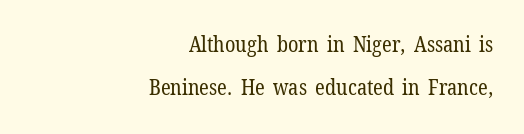
Decoration check: the copy has no underline. In terms of letterspacing, this is plain default setting. Which margin do the lines hug? The right one — the left edge is uneven. This is not heavy type; no bold has been used.
